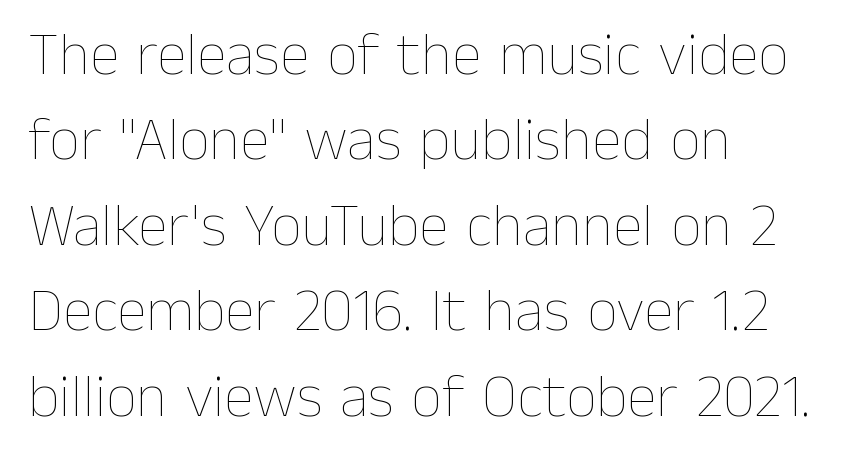
Q: Is the text bold? A: No.
Q: Is the text italic (slanted)? A: No, it is upright.
Q: Is the text underlined? A: No.
Q: How is the paragraph aligned? A: Left-aligned.
Q: Is the spacing between letters normal or unusually wide? A: Normal.
Q: Is the spacing between lines tight, normal or loose? A: Normal.
Q: Width (condensed, normal, or wide)? A: Normal.
Q: Stroke contrast? A: Low.
Q: x-height? A: Medium.
Q: Monospaced? A: No.
